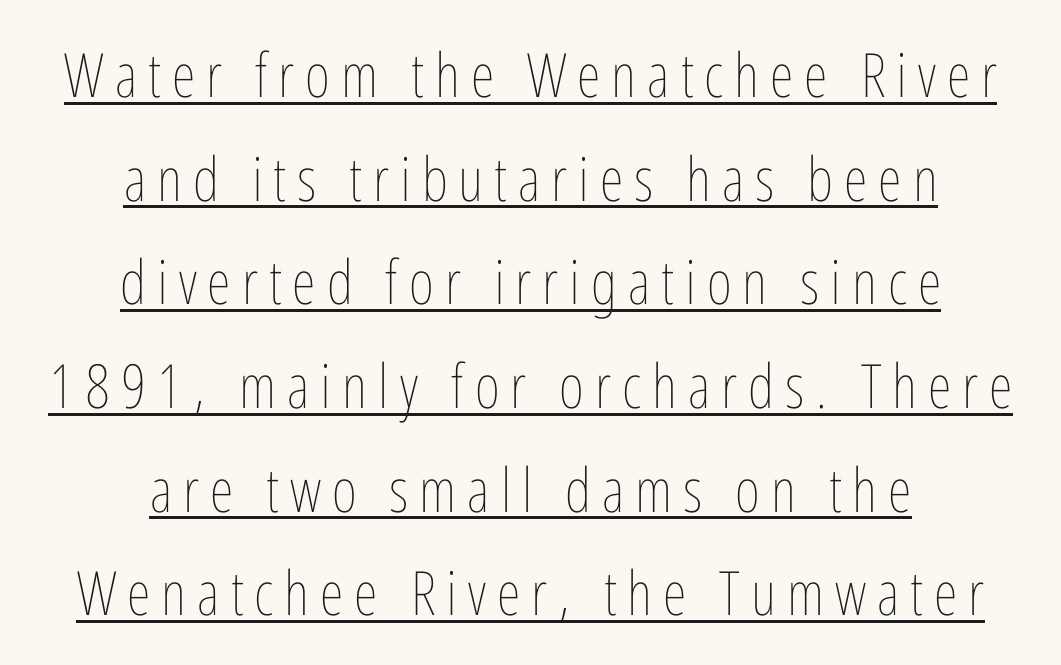
The image shows 61 px thin, condensed type, upright; set centered, normal line spacing (1.7x), underlined; low stroke contrast and a medium x-height.
